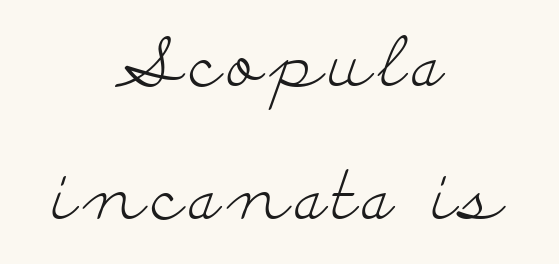
Q: Is the text bold? A: No.
Q: Is the text italic (slanted)? A: Yes.
Q: Is the typeface a serif or a sans-serif typeface? A: Serif.
Q: Is the text underlined? A: No.
Q: How is the paragraph aligned? A: Centered.
Q: Is the spacing between lines tight, normal or loose? A: Loose.
Q: Width (condensed, normal, or wide)? A: Wide.
Q: Stroke contrast? A: Low.
Q: x-height? A: Small.
Q: Monospaced? A: No.
